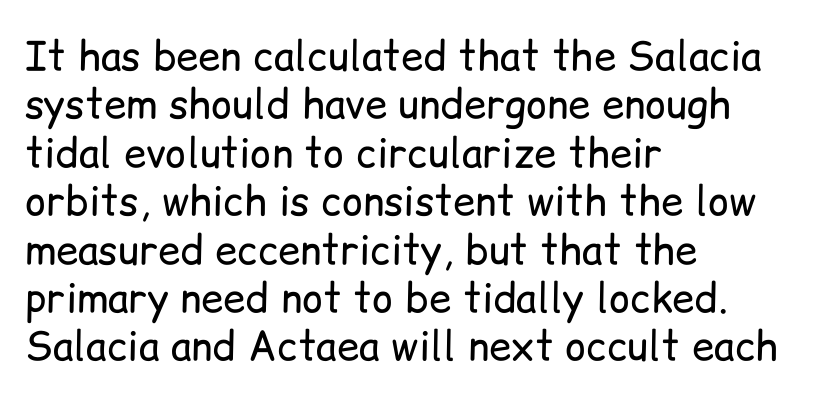
The image shows 40 px regular-weight sans-serif type, upright; set left-aligned, line spacing 1.21x, normal letter spacing, not underlined; low stroke contrast and a medium x-height.
